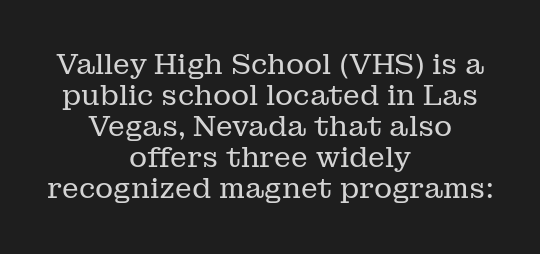
The image shows 28 px regular-weight serif type, upright; set centered, tight line spacing (1.11x), normal letter spacing, not underlined; low stroke contrast and a medium x-height.
